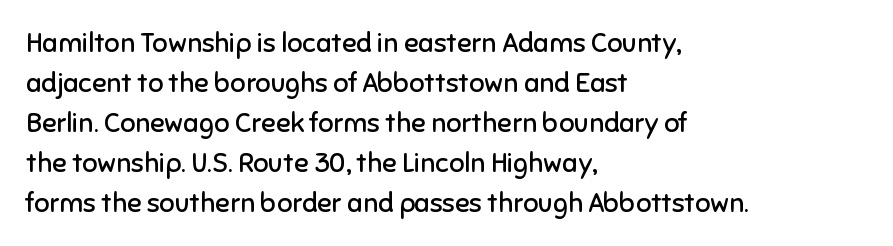
Italic: no, the glyphs are upright roman. Observe the ordinary spacing: letters are neighbours, not strangers. Line spacing here is normal. The zone under the glyphs is completely vacant. These lines stack with their left ends in a neat column.
